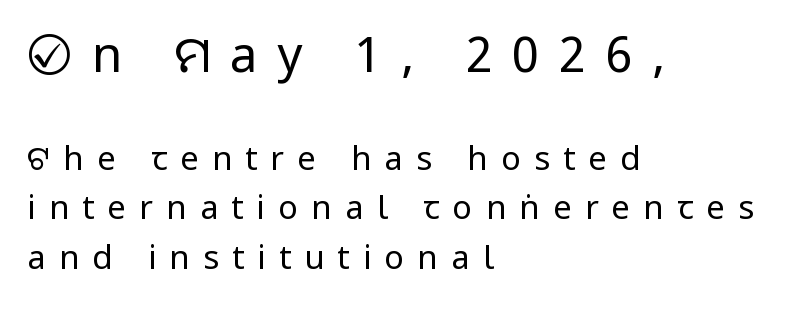
The image shows 49 px regular-weight, condensed sans-serif type, upright; set left-aligned, normal line spacing (1.49x), unusually wide letter spacing (+0.4 em), not underlined; the first (top) block is 1.48x larger; low stroke contrast.
